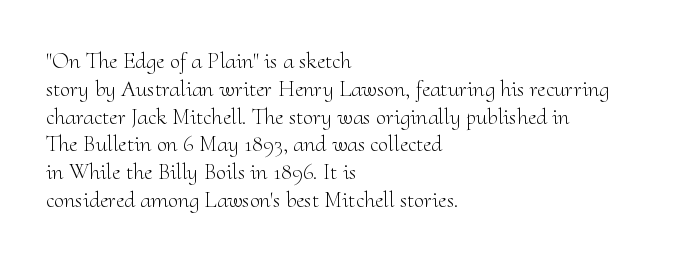
{"italic": "no", "bold": "no", "underline": "no", "align": "left", "line_spacing_ratio": 1.21, "letter_spacing": "normal", "letter_spacing_em": 0.0, "glyph_px": 23}
